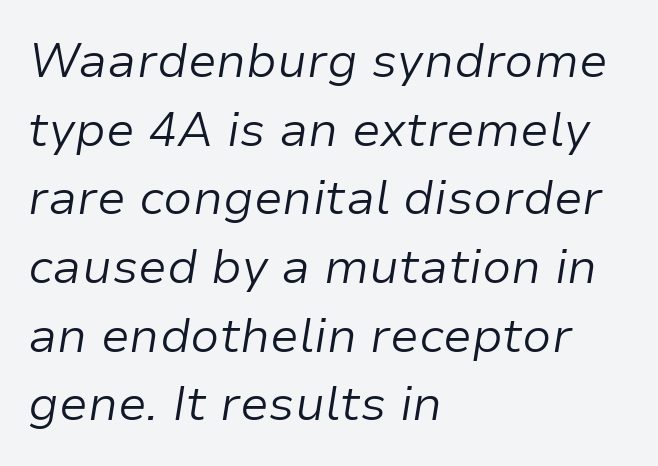
Q: Is the text bold? A: No.
Q: Is the text italic (slanted)? A: Yes, it leans right by about 9 degrees.
Q: Is the text underlined? A: No.
Q: How is the paragraph aligned? A: Left-aligned.
Q: Is the spacing between letters normal or unusually wide? A: Normal.
Q: Is the spacing between lines tight, normal or loose? A: Normal.
Q: Width (condensed, normal, or wide)? A: Normal.
Q: Stroke contrast? A: Low.
Q: x-height? A: Medium.
Q: Monospaced? A: No.
